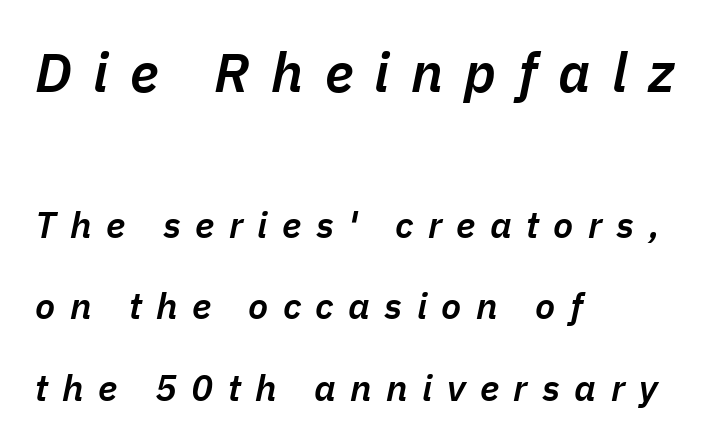
The image shows 55 px semibold type, italic (leaning right); set left-aligned, loose line spacing (2.2x), unusually wide letter spacing (+0.39 em), not underlined; the first (top) block is 1.49x larger; low stroke contrast and a medium x-height.
